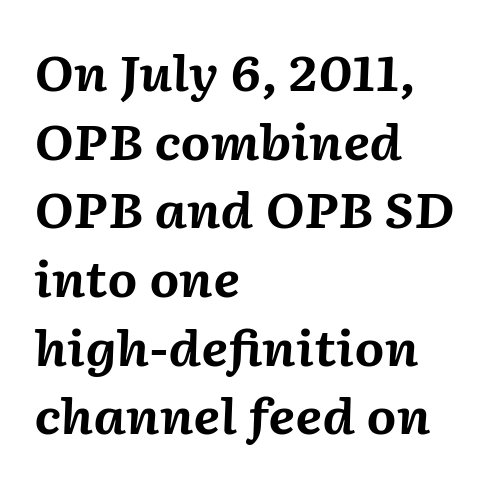
The image shows 48 px bold type, italic (leaning right); set left-aligned, normal line spacing (1.43x), normal letter spacing, not underlined; medium stroke contrast and a medium x-height.
